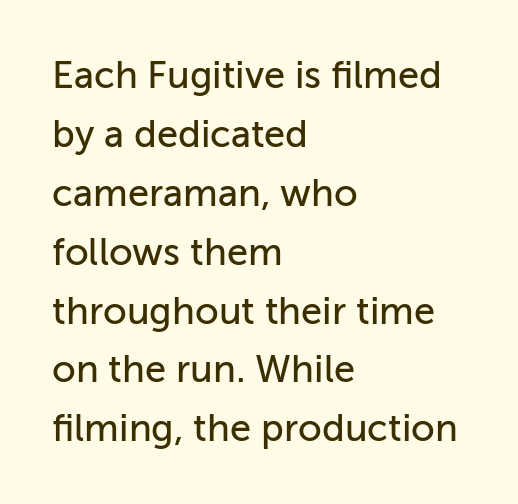
{"serif": "no", "italic": "no", "width": "normal", "stroke_contrast": "low", "x_height": "medium", "monospaced": "no", "underline": "no", "align": "left", "line_spacing": "normal", "line_spacing_ratio": 1.55, "letter_spacing": "normal", "letter_spacing_em": 0.0, "glyph_px": 38}
